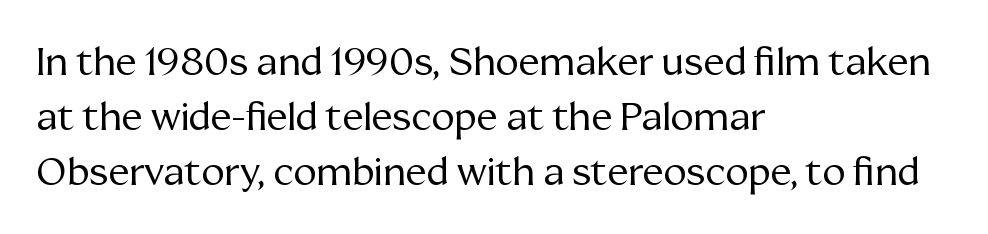
The zone under the glyphs is completely vacant. Stems and bowls with no extra thickness — not bold. If you measured baseline to baseline, you'd find a middling distance. Note the varied advance widths — an 'i' is clearly narrower than an 'm'.
